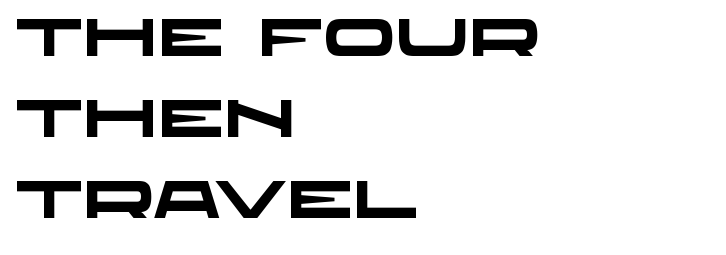
{"serif": "no", "bold": "yes", "weight": "heavy", "width": "wide", "stroke_contrast": "low", "x_height": "large", "monospaced": "no", "underline": "no", "align": "left", "line_spacing": "normal", "line_spacing_ratio": 1.53, "letter_spacing": "normal", "letter_spacing_em": 0.0, "glyph_px": 53}
